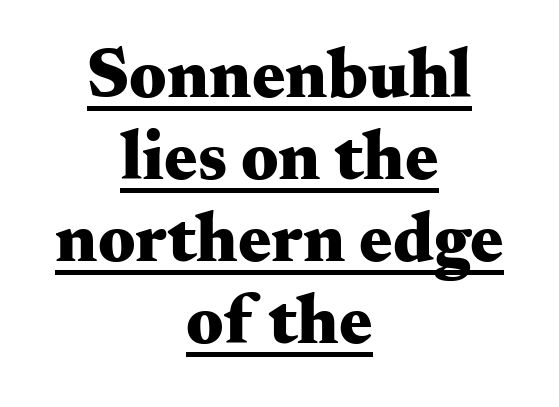
{"serif": "yes", "italic": "no", "bold": "yes", "weight": "heavy", "width": "wide", "stroke_contrast": "medium", "x_height": "small", "monospaced": "no", "underline": "yes", "align": "center", "line_spacing_ratio": 1.17, "letter_spacing": "normal", "letter_spacing_em": 0.0, "glyph_px": 70}
